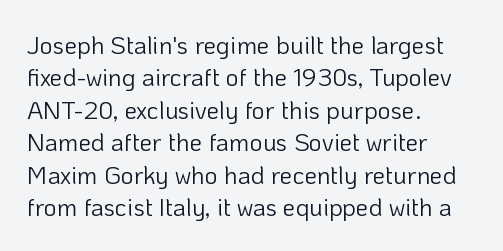
The words here are not underlined. Whoever set this chose a conventional vertical rhythm. Honestly, the letter spacing is just normal — you wouldn't notice it. Tall strokes in this sample are plumb rather than angled. Compared with a centered layout, this one pins lines to the left instead. The weight tops out at a normal text grade.
